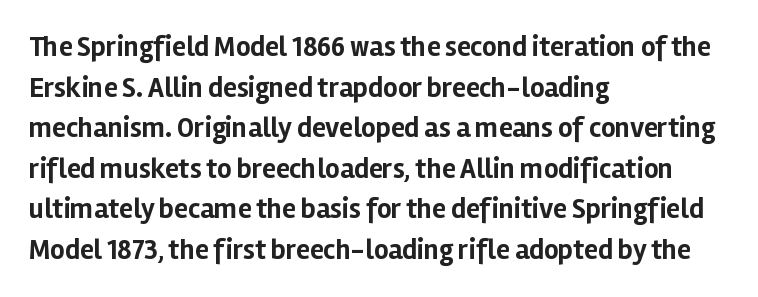
These lines are composed in type without serifs. Between one letter and the next there's only the usual sliver of space. A typesetter would call this proportional, since set widths differ per character. Regular leading. The strip under each line holds only bare page.
